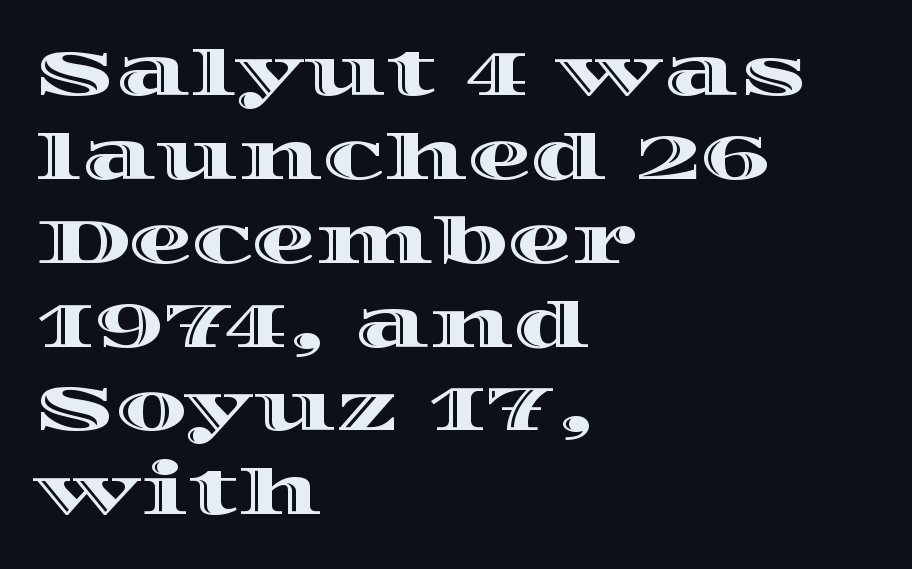
The image shows 64 px wide type, upright; set left-aligned, normal line spacing (1.31x), normal letter spacing, not underlined; a large x-height.
